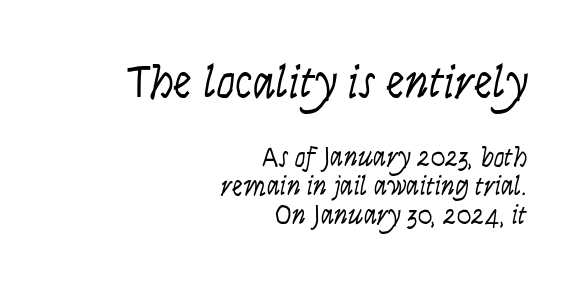
{"serif": "no", "bold": "no", "weight": "light", "width": "condensed", "stroke_contrast": "low", "x_height": "large", "monospaced": "no", "underline": "no", "align": "right", "line_spacing": "tight", "line_spacing_ratio": 1.07, "letter_spacing": "normal", "letter_spacing_em": 0.0, "larger_block": "first", "size_ratio": 1.74, "glyph_px": 47}
